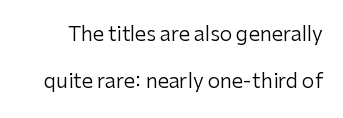
{"italic": "no", "bold": "no", "underline": "no", "line_spacing": "loose", "line_spacing_ratio": 2.35, "letter_spacing": "normal", "letter_spacing_em": 0.0, "glyph_px": 20}
